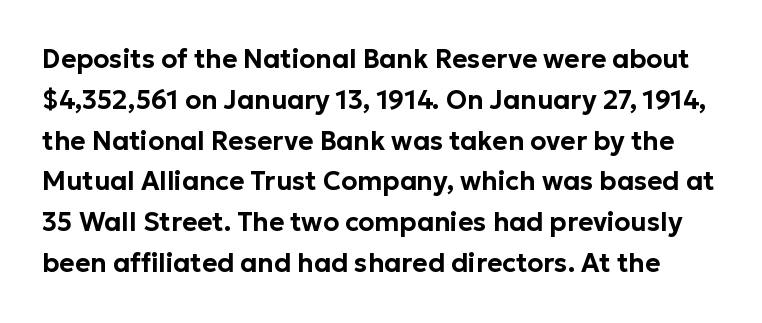
Underline: absent. This sample uses plain, unmodified letter spacing. The line-height multiplier appears to be the usual default. It's the straight-up-and-down kind of type.
